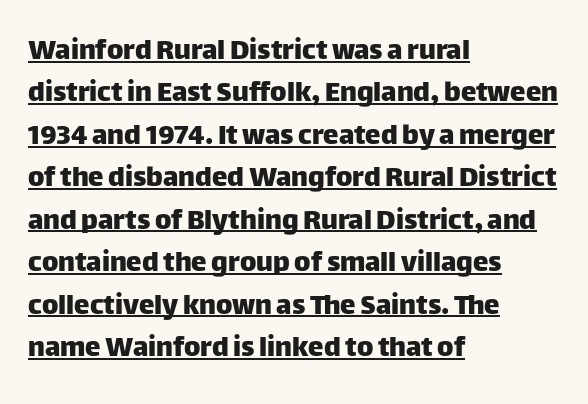
This rendering leaves character spacing at its baseline value. Every stem runs plumb, perpendicular to the baseline. Underlining? Definitely there. Varying glyph widths throughout — classic text-font behaviour. Unlike a traditional serif, this face leaves its strokes unadorned.
